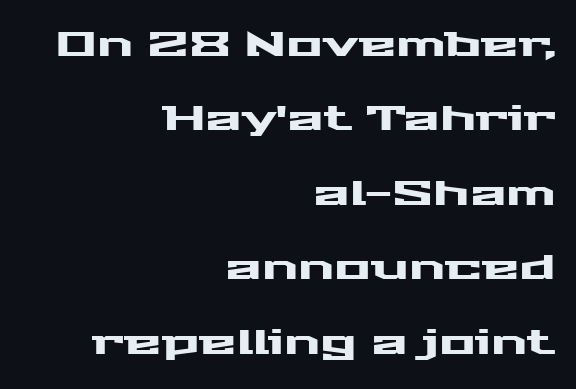
The image shows 34 px wide sans-serif type, upright; set right-aligned, loose line spacing (2.19x), normal letter spacing, not underlined; medium stroke contrast and a medium x-height.
